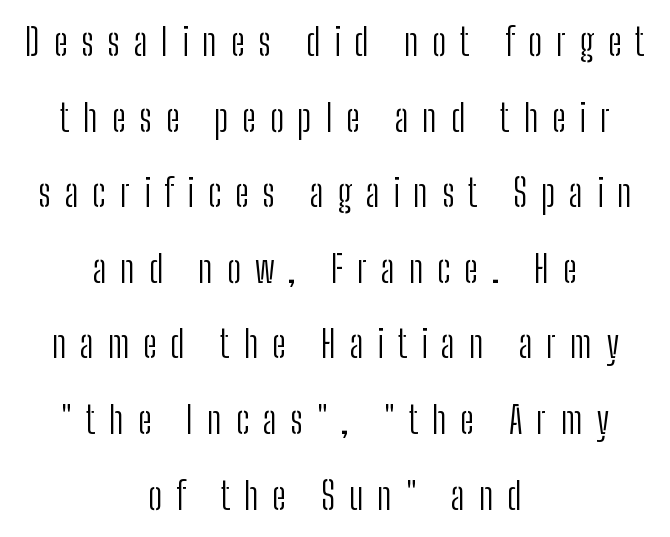
Q: Is the text bold? A: No.
Q: Is the text italic (slanted)? A: No, it is upright.
Q: Is the typeface a serif or a sans-serif typeface? A: Sans-serif.
Q: Is the text underlined? A: No.
Q: How is the paragraph aligned? A: Centered.
Q: Is the spacing between letters normal or unusually wide? A: Unusually wide.
Q: Is the spacing between lines tight, normal or loose? A: Loose.
Q: Width (condensed, normal, or wide)? A: Condensed.
Q: Stroke contrast? A: Low.
Q: x-height? A: Medium.
Q: Monospaced? A: No.
